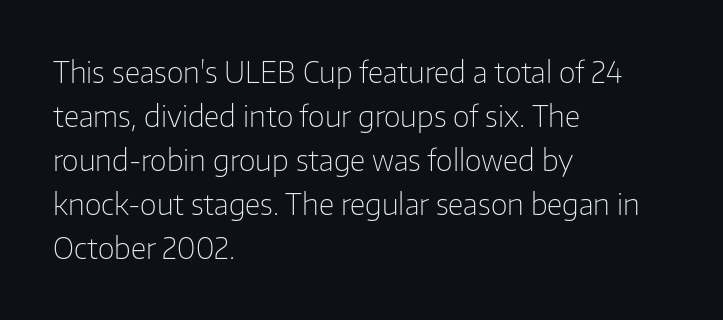
{"serif": "no", "italic": "no", "bold": "no", "weight": "light", "width": "normal", "stroke_contrast": "low", "x_height": "medium", "monospaced": "no", "underline": "no", "align": "left", "line_spacing": "normal", "line_spacing_ratio": 1.52, "letter_spacing": "normal", "letter_spacing_em": 0.0, "glyph_px": 29}
